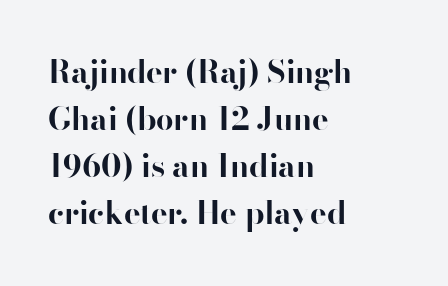
These lines keep a tight, regular rhythm from letter to letter. Interline gaps are of average width in this sample. You can tell from the bare stems that sans-serif type was used. Posture: straight, roman, zero tilt. Character widths vary here, with narrow letters taking less room than wide ones.
